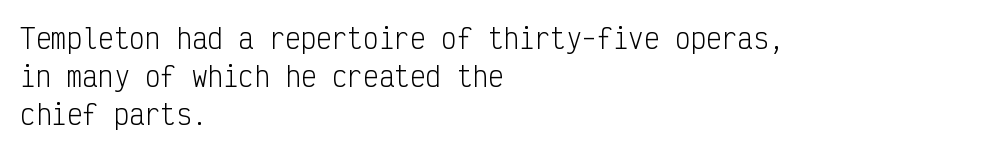
The vertical gap from one line to the next is medium. Quick note: underline off. The characters are drawn with everyday or finer stroke widths. A typesetter would mark this as roman, not italic. Caption: multi-line text, flush left, ragged right.
